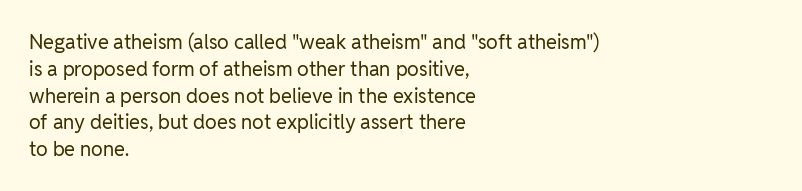
{"italic": "no", "bold": "no", "underline": "no", "align": "left", "line_spacing": "normal", "line_spacing_ratio": 1.34, "letter_spacing": "normal", "letter_spacing_em": 0.0, "glyph_px": 20}
